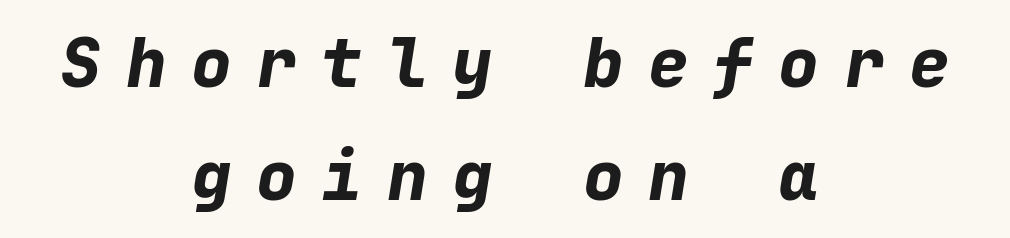
Q: Is the text bold? A: Yes.
Q: Is the text italic (slanted)? A: Yes, it leans right by about 9 degrees.
Q: Is the text underlined? A: No.
Q: How is the paragraph aligned? A: Centered.
Q: Is the spacing between letters normal or unusually wide? A: Unusually wide.
Q: Is the spacing between lines tight, normal or loose? A: Normal.
Q: Width (condensed, normal, or wide)? A: Normal.
Q: Stroke contrast? A: Low.
Q: x-height? A: Medium.
Q: Monospaced? A: Yes.
